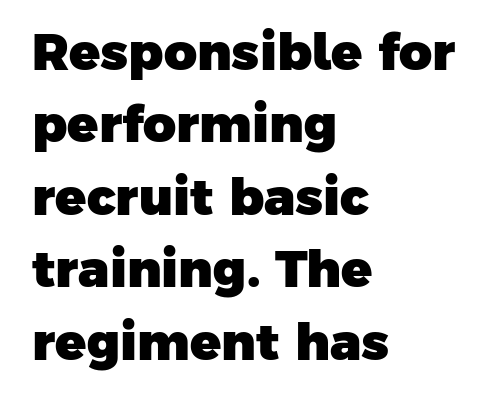
Q: Is the text bold? A: Yes.
Q: Is the typeface a serif or a sans-serif typeface? A: Sans-serif.
Q: Is the text underlined? A: No.
Q: How is the paragraph aligned? A: Left-aligned.
Q: Is the spacing between letters normal or unusually wide? A: Normal.
Q: Is the spacing between lines tight, normal or loose? A: Normal.
Q: Width (condensed, normal, or wide)? A: Normal.
Q: Stroke contrast? A: Low.
Q: x-height? A: Medium.
Q: Monospaced? A: No.
